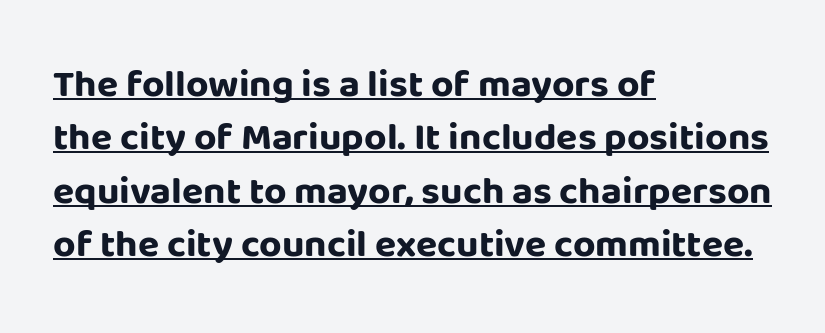
{"serif": "no", "italic": "no", "bold": "yes", "weight": "bold", "width": "normal", "stroke_contrast": "low", "x_height": "large", "monospaced": "no", "underline": "yes", "align": "left", "line_spacing": "normal", "line_spacing_ratio": 1.37, "letter_spacing": "normal", "letter_spacing_em": 0.0, "glyph_px": 39}
